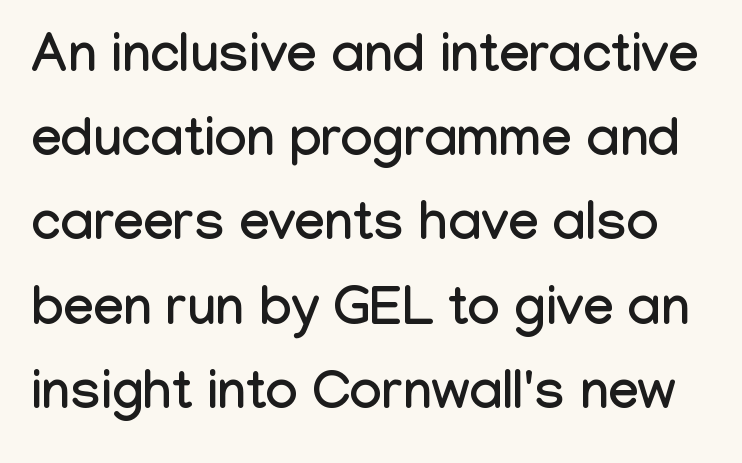
Proportional: the letters do not fall into vertical columns. Posture: vertical. The gap between lines stays unmarked. The rows are spaced the way most documents space them.
